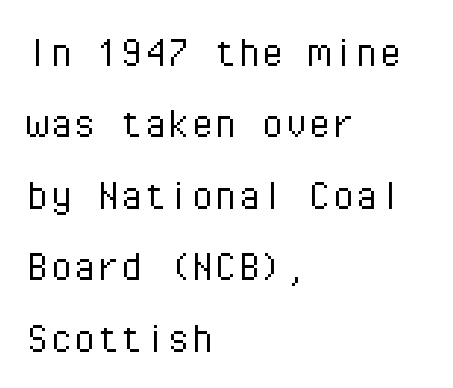
Q: Is the text bold? A: No.
Q: Is the text italic (slanted)? A: No, it is upright.
Q: Is the typeface a serif or a sans-serif typeface? A: Sans-serif.
Q: Is the text underlined? A: No.
Q: How is the paragraph aligned? A: Left-aligned.
Q: Is the spacing between letters normal or unusually wide? A: Normal.
Q: Is the spacing between lines tight, normal or loose? A: Normal.
Q: Width (condensed, normal, or wide)? A: Normal.
Q: Stroke contrast? A: Low.
Q: x-height? A: Medium.
Q: Monospaced? A: Yes.
